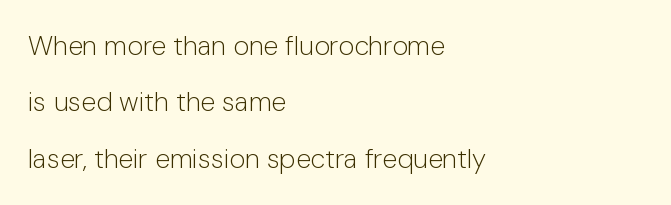
{"italic": "no", "bold": "no", "underline": "no", "align": "left", "line_spacing": "loose", "line_spacing_ratio": 2.09, "letter_spacing": "normal", "letter_spacing_em": 0.0, "glyph_px": 27}
